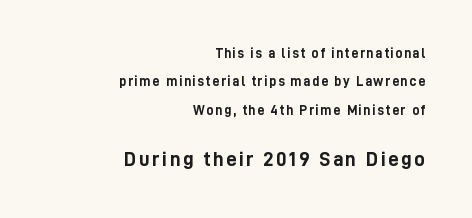
Q: Is the text bold? A: Yes.
Q: Is the text italic (slanted)? A: No, it is upright.
Q: Is the text underlined? A: No.
Q: How is the paragraph aligned? A: Right-aligned.
Q: Is the spacing between lines tight, normal or loose? A: Loose.
Q: Which block of text is set in a larger size, the first (top) or the second (bottom)? A: The second (bottom) one.
